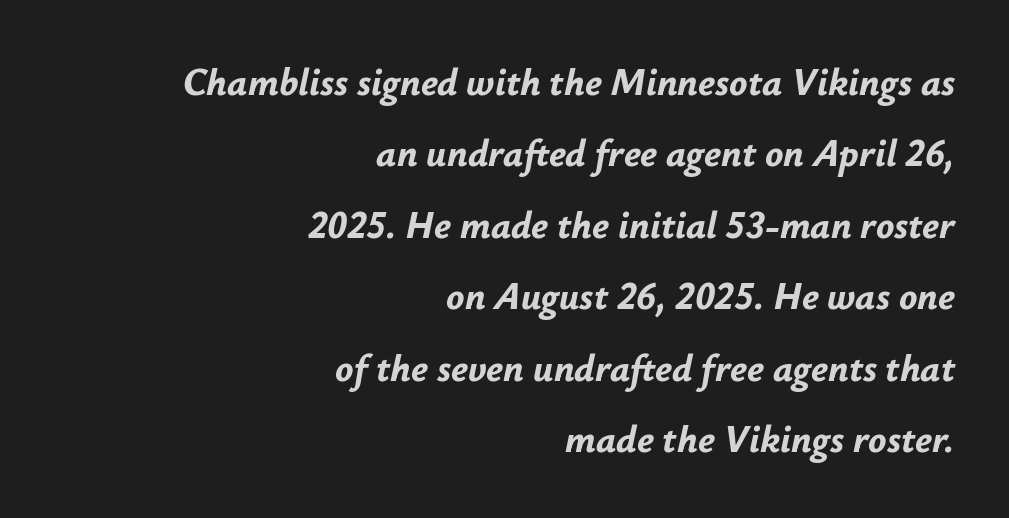
Q: Is the text bold? A: Yes.
Q: Is the text italic (slanted)? A: Yes, it leans right by about 12 degrees.
Q: Is the text underlined? A: No.
Q: How is the paragraph aligned? A: Right-aligned.
Q: Is the spacing between letters normal or unusually wide? A: Normal.
Q: Width (condensed, normal, or wide)? A: Normal.
Q: Stroke contrast? A: Low.
Q: x-height? A: Small.
Q: Monospaced? A: No.
